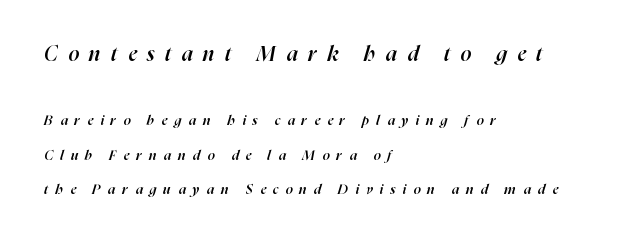
Q: Is the text bold? A: Semi-bold.
Q: Is the text italic (slanted)? A: Yes, it leans right by about 16 degrees.
Q: Is the text underlined? A: No.
Q: How is the paragraph aligned? A: Left-aligned.
Q: Is the spacing between letters normal or unusually wide? A: Unusually wide.
Q: Is the spacing between lines tight, normal or loose? A: Loose.
Q: Which block of text is set in a larger size, the first (top) or the second (bottom)? A: The first (top) one.
